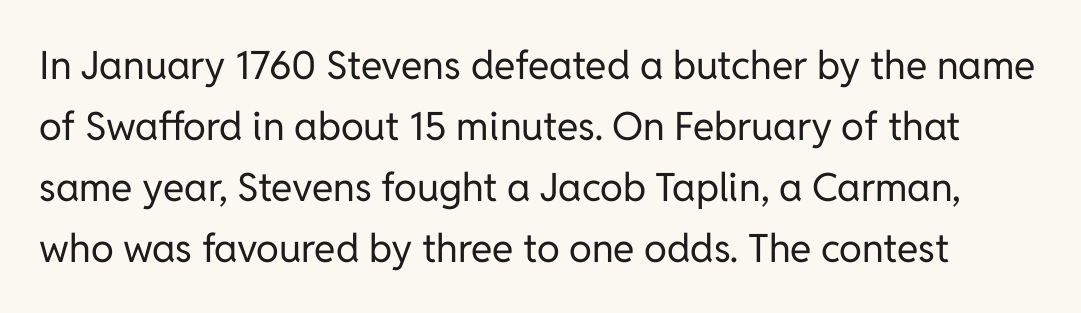
Q: Is the text bold? A: No.
Q: Is the text italic (slanted)? A: No, it is upright.
Q: Is the typeface a serif or a sans-serif typeface? A: Sans-serif.
Q: Is the text underlined? A: No.
Q: Is the spacing between letters normal or unusually wide? A: Normal.
Q: Is the spacing between lines tight, normal or loose? A: Normal.
Q: Width (condensed, normal, or wide)? A: Normal.
Q: Stroke contrast? A: Low.
Q: x-height? A: Medium.
Q: Monospaced? A: No.
